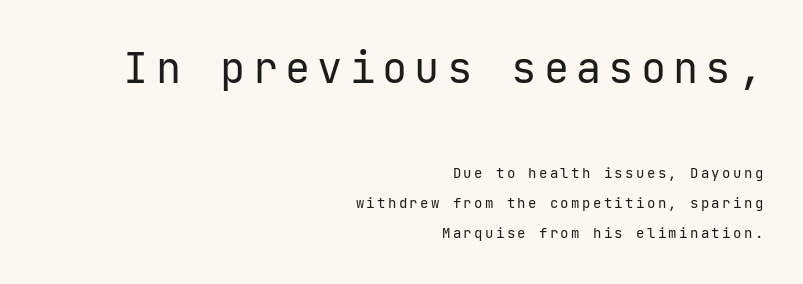
{"serif": "no", "italic": "no", "bold": "no", "weight": "regular", "width": "normal", "stroke_contrast": "low", "x_height": "medium", "underline": "no", "align": "right", "line_spacing": "loose", "line_spacing_ratio": 2.14, "larger_block": "first", "size_ratio": 3.0, "glyph_px": 42}
